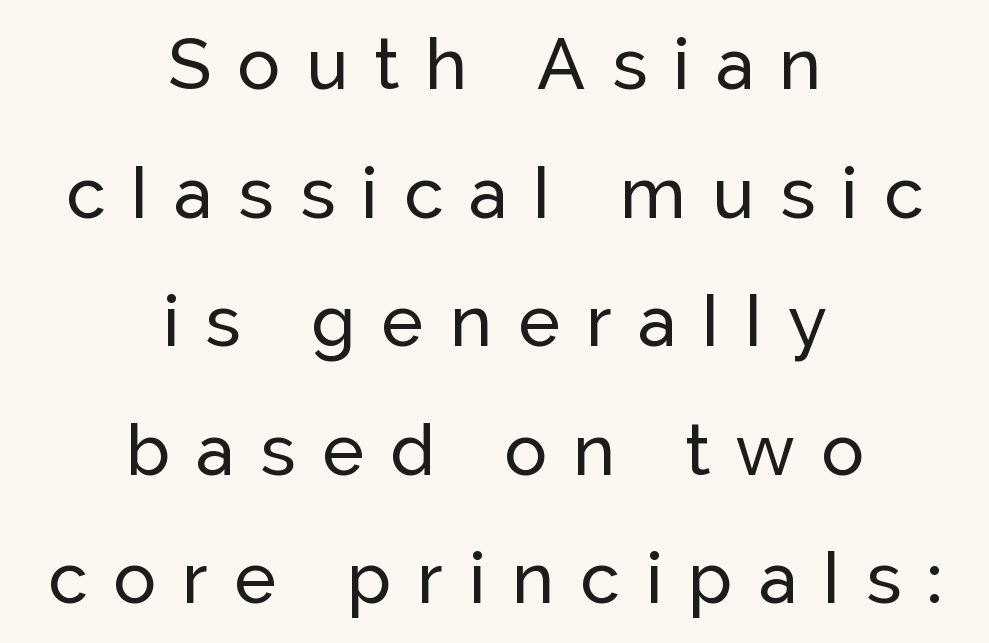
Q: Is the text italic (slanted)? A: No, it is upright.
Q: Is the typeface a serif or a sans-serif typeface? A: Sans-serif.
Q: Is the text underlined? A: No.
Q: How is the paragraph aligned? A: Centered.
Q: Is the spacing between letters normal or unusually wide? A: Unusually wide.
Q: Width (condensed, normal, or wide)? A: Normal.
Q: Stroke contrast? A: Low.
Q: x-height? A: Medium.
Q: Monospaced? A: No.
